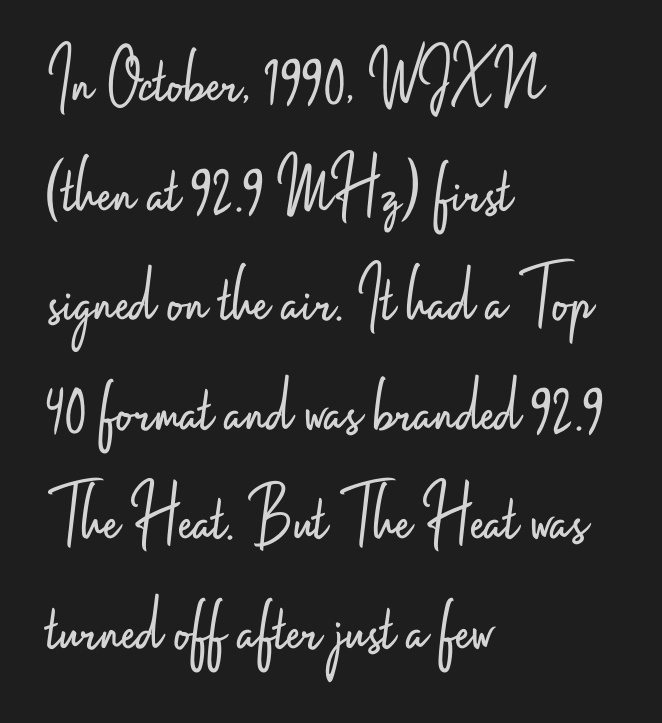
You could not count columns in this text — the font is proportionally spaced. Leading matches the norm, producing a regular column. Characters follow at the spacing the type designer built in. Serif or sans? Sans — the stroke terminals are bare. Does the copy run flush right? No — it runs flush left. No word sits above an underline.
